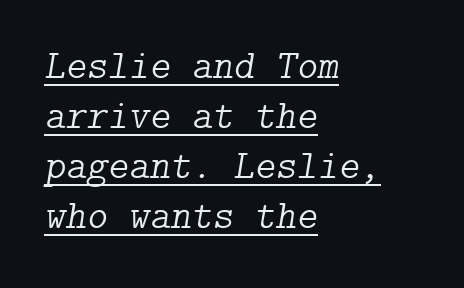
The image shows 40 px light serif type, italic (leaning right); set left-aligned, normal line spacing (1.25x), normal letter spacing, underlined; low stroke contrast and a medium x-height.
